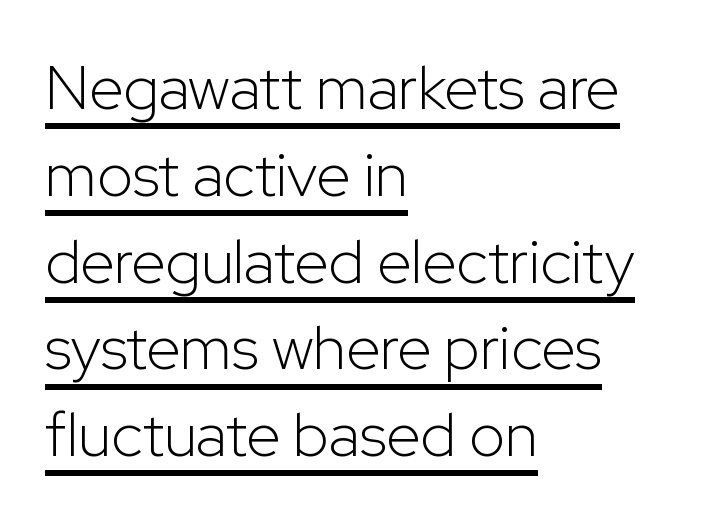
{"serif": "no", "italic": "no", "bold": "no", "weight": "light", "width": "normal", "stroke_contrast": "low", "x_height": "medium", "monospaced": "no", "underline": "yes", "align": "left", "line_spacing": "normal", "line_spacing_ratio": 1.4, "letter_spacing": "normal", "letter_spacing_em": 0.0, "glyph_px": 62}
